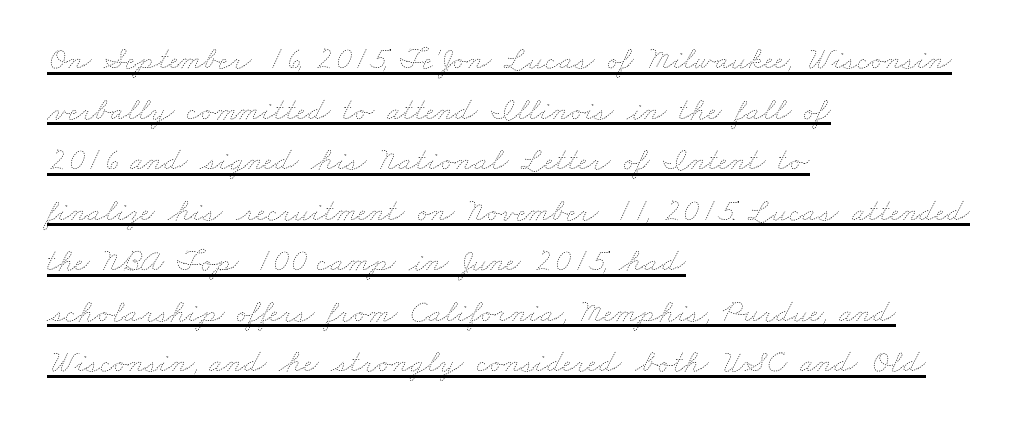
Q: Is the text bold? A: No.
Q: Is the text underlined? A: Yes.
Q: How is the paragraph aligned? A: Left-aligned.
Q: Is the spacing between letters normal or unusually wide? A: Normal.
Q: Is the spacing between lines tight, normal or loose? A: Normal.
Q: Width (condensed, normal, or wide)? A: Wide.
Q: Stroke contrast? A: Low.
Q: x-height? A: Small.
Q: Monospaced? A: No.
